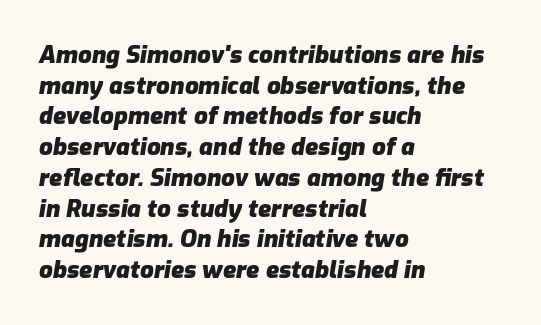
The foot of each line stays bare and open. A dark, heavy texture on the line: the type is bold. The tracking reads as untouched default to a designer's eye. Italic? Definitely — the glyphs are oblique.
